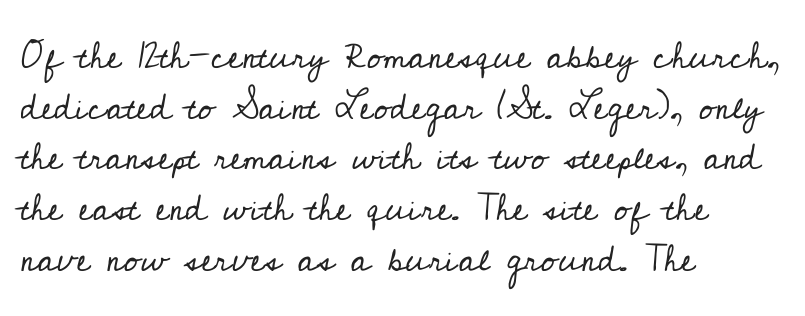
The image shows 37 px regular-weight serif type; set left-aligned, normal line spacing (1.37x), normal letter spacing, not underlined; low stroke contrast and a small x-height.
